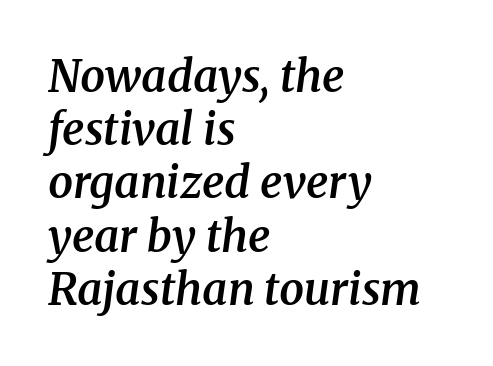
{"serif": "yes", "italic": "yes", "lean": "right", "slant_degrees": 8, "bold": "semi", "weight": "semibold", "width": "normal", "stroke_contrast": "medium", "x_height": "medium", "monospaced": "no", "underline": "no", "align": "left", "line_spacing_ratio": 1.21, "letter_spacing": "normal", "letter_spacing_em": 0.0, "glyph_px": 44}
